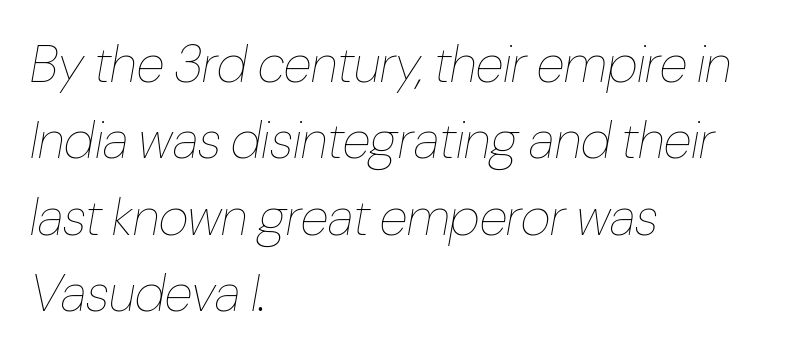
The image shows 52 px thin, condensed type, italic (leaning right); set left-aligned, normal line spacing (1.47x), normal letter spacing, not underlined; low stroke contrast and a medium x-height.
